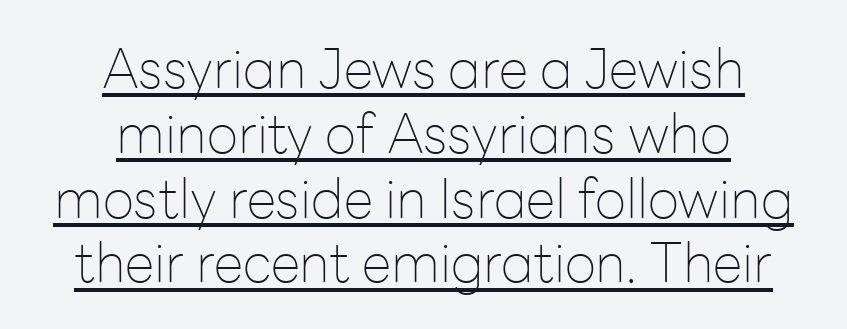
Observe the absence of serifs on each vertical stroke in this sample. The lettering is marked with a stroke running underneath it. The axis of the letterforms is exactly vertical. Spacing between characters is what you'd get straight out of the box. Is this a heavy cut? Hardly; it is regular or lighter. The whitespace from short lines is split evenly between both sides.
